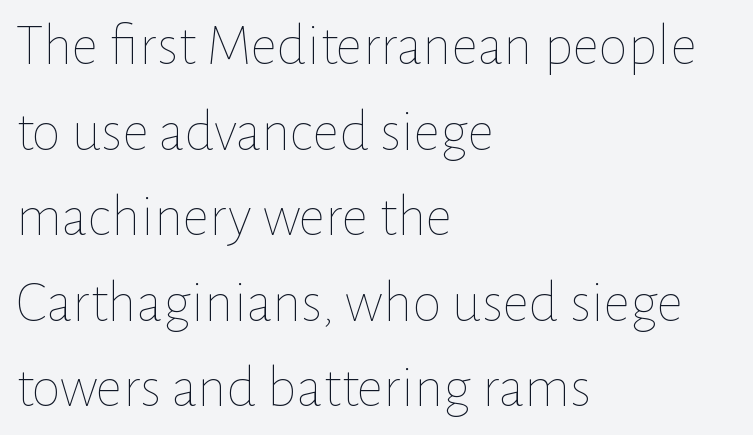
{"italic": "no", "bold": "no", "weight": "thin", "width": "normal", "stroke_contrast": "low", "x_height": "medium", "monospaced": "no", "underline": "no", "align": "left", "line_spacing": "normal", "line_spacing_ratio": 1.45, "letter_spacing": "normal", "letter_spacing_em": 0.0, "glyph_px": 59}
